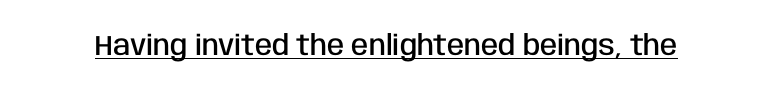
{"serif": "no", "italic": "no", "bold": "semi", "weight": "semibold", "width": "condensed", "stroke_contrast": "low", "x_height": "large", "monospaced": "no", "underline": "yes", "letter_spacing": "normal", "letter_spacing_em": 0.0, "glyph_px": 28}
